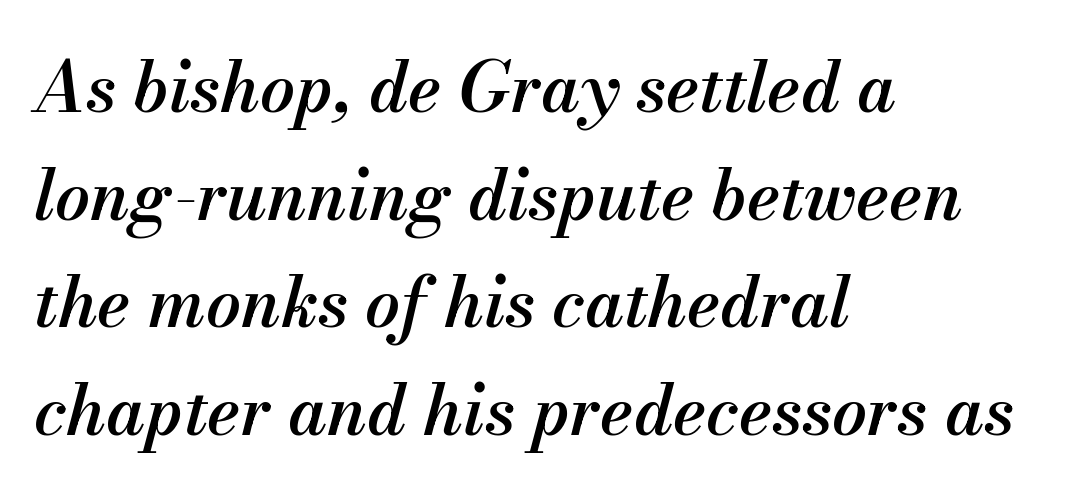
Q: Is the text bold? A: Semi-bold.
Q: Is the text italic (slanted)? A: Yes, it leans right by about 13 degrees.
Q: Is the text underlined? A: No.
Q: How is the paragraph aligned? A: Left-aligned.
Q: Is the spacing between letters normal or unusually wide? A: Normal.
Q: Is the spacing between lines tight, normal or loose? A: Normal.
Q: Width (condensed, normal, or wide)? A: Normal.
Q: Stroke contrast? A: Medium.
Q: x-height? A: Small.
Q: Monospaced? A: No.
